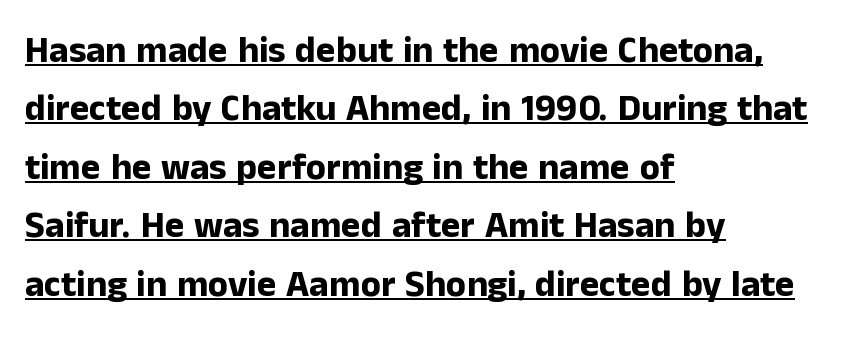
{"serif": "no", "italic": "no", "bold": "yes", "weight": "bold", "width": "normal", "stroke_contrast": "low", "x_height": "medium", "monospaced": "no", "underline": "yes", "align": "left", "line_spacing": "normal", "line_spacing_ratio": 1.58, "letter_spacing": "normal", "letter_spacing_em": 0.0, "glyph_px": 37}
